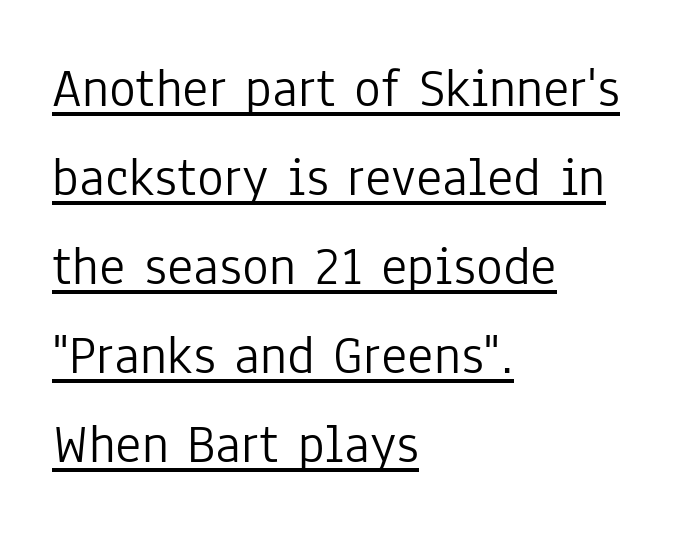
The image shows 56 px light, condensed sans-serif type, upright; set left-aligned, normal line spacing (1.59x), normal letter spacing, underlined; low stroke contrast and a medium x-height.
